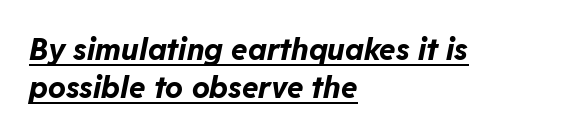
Q: Is the text bold? A: Yes.
Q: Is the text italic (slanted)? A: Yes, it leans right by about 11 degrees.
Q: Is the text underlined? A: Yes.
Q: How is the paragraph aligned? A: Left-aligned.
Q: Is the spacing between letters normal or unusually wide? A: Normal.
Q: Is the spacing between lines tight, normal or loose? A: Normal.
Q: Width (condensed, normal, or wide)? A: Normal.
Q: Stroke contrast? A: Low.
Q: x-height? A: Medium.
Q: Monospaced? A: No.
